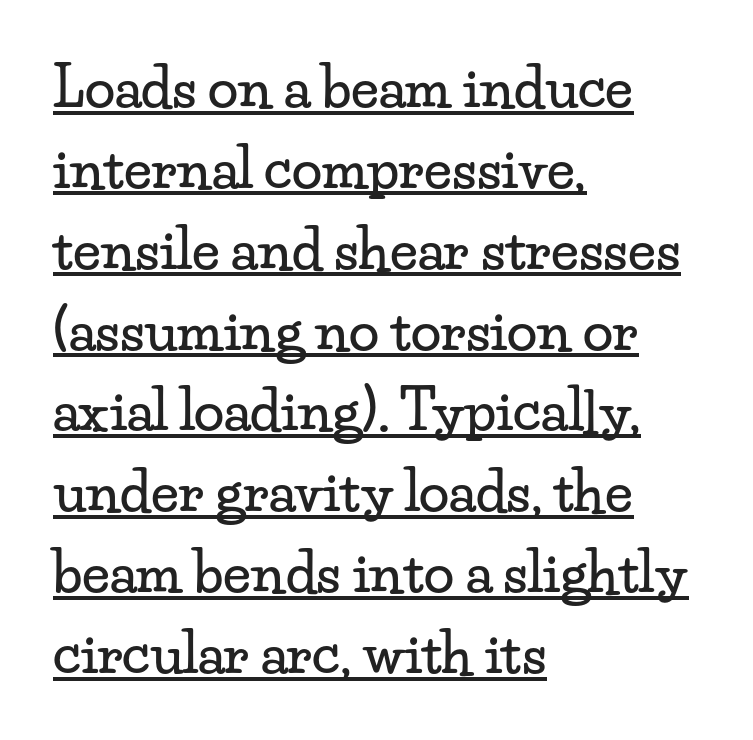
{"serif": "yes", "italic": "no", "width": "wide", "stroke_contrast": "low", "x_height": "small", "monospaced": "no", "underline": "yes", "align": "left", "line_spacing": "normal", "line_spacing_ratio": 1.47, "letter_spacing": "normal", "letter_spacing_em": 0.0, "glyph_px": 55}
